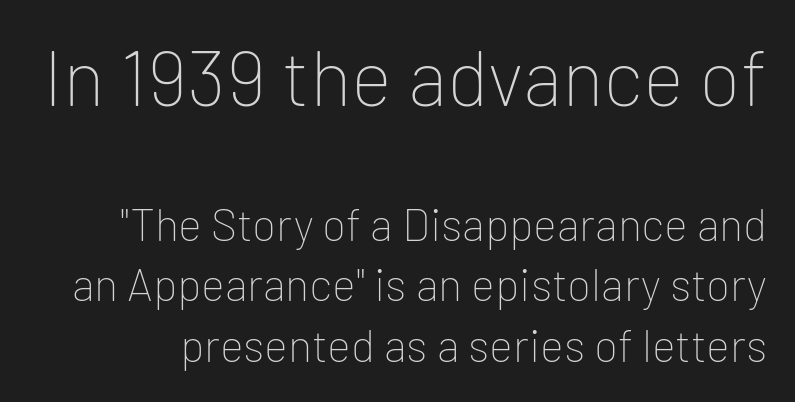
Here the first block reads like a headline and the second like body copy. This is the regular roman posture of the typeface. The letters advance in unequal steps, a hallmark of proportional type. The area under the type is left untouched. How are the letters spaced? Ordinarily, with no added tracking.
